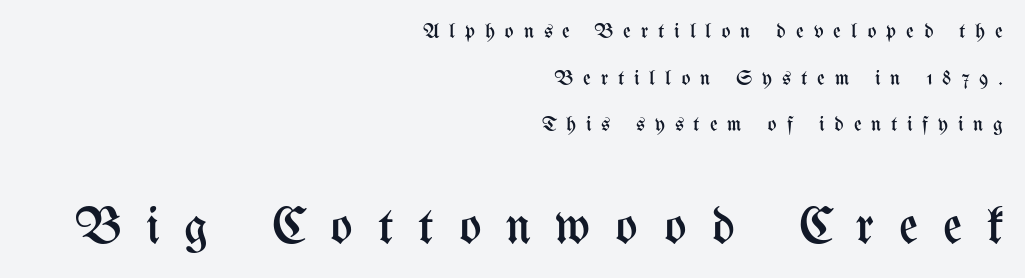
Q: Is the text bold? A: No.
Q: Is the text italic (slanted)? A: No, it is upright.
Q: Is the text underlined? A: No.
Q: How is the paragraph aligned? A: Right-aligned.
Q: Is the spacing between letters normal or unusually wide? A: Unusually wide.
Q: Is the spacing between lines tight, normal or loose? A: Loose.
Q: Which block of text is set in a larger size, the first (top) or the second (bottom)? A: The second (bottom) one.
Q: Width (condensed, normal, or wide)? A: Condensed.
Q: Stroke contrast? A: Medium.
Q: x-height? A: Medium.
Q: Monospaced? A: No.
